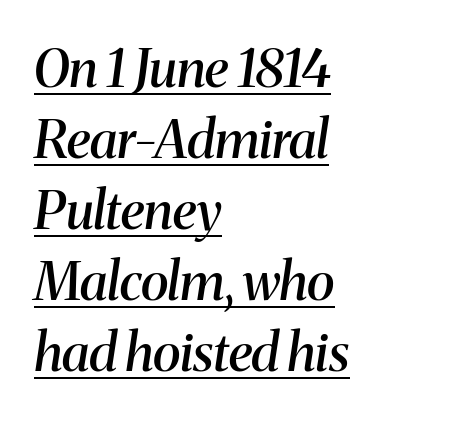
Q: Is the text bold? A: Semi-bold.
Q: Is the text italic (slanted)? A: Yes, it leans right by about 8 degrees.
Q: Is the typeface a serif or a sans-serif typeface? A: Serif.
Q: Is the text underlined? A: Yes.
Q: How is the paragraph aligned? A: Left-aligned.
Q: Is the spacing between letters normal or unusually wide? A: Normal.
Q: Is the spacing between lines tight, normal or loose? A: Normal.
Q: Width (condensed, normal, or wide)? A: Normal.
Q: Stroke contrast? A: Medium.
Q: x-height? A: Medium.
Q: Monospaced? A: No.
